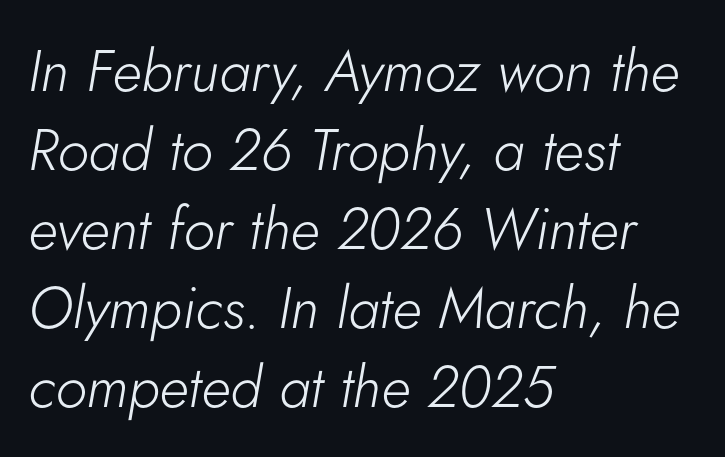
{"italic": "yes", "lean": "right", "slant_degrees": 5, "bold": "no", "weight": "light", "width": "normal", "stroke_contrast": "low", "x_height": "small", "monospaced": "no", "underline": "no", "align": "left", "line_spacing": "normal", "line_spacing_ratio": 1.36, "letter_spacing": "normal", "letter_spacing_em": 0.0, "glyph_px": 58}
